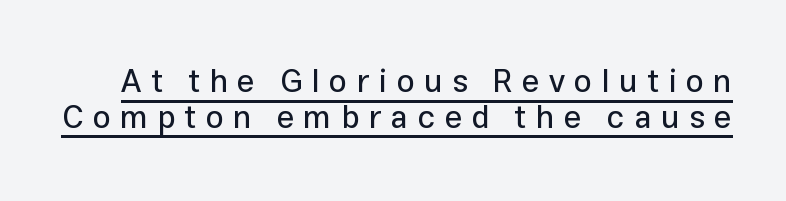
There is plenty of visible air inserted between adjacent glyphs. Unlike a traditional serif, this face leaves its strokes unadorned. Character widths vary here, with narrow letters taking less room than wide ones. This block would grow much taller if given ordinary leading; it's compressed now.
